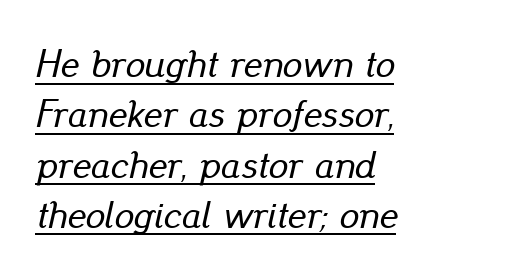
{"italic": "yes", "lean": "right", "slant_degrees": 13, "width": "normal", "stroke_contrast": "low", "x_height": "small", "monospaced": "no", "underline": "yes", "align": "left", "line_spacing": "normal", "line_spacing_ratio": 1.29, "letter_spacing": "normal", "letter_spacing_em": 0.0, "glyph_px": 39}
